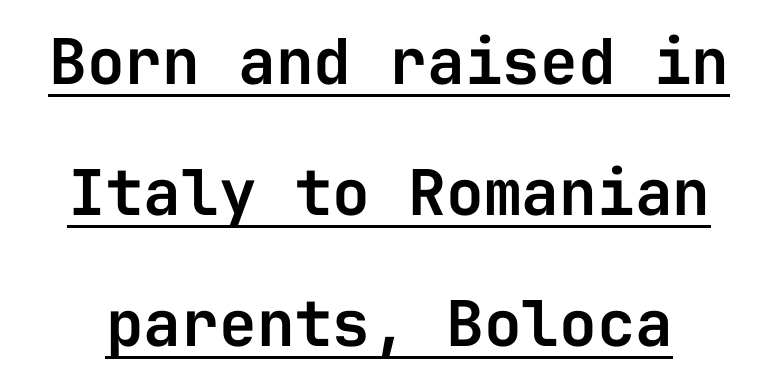
Notice the wide empty band between every row — that's loose leading. Type style note: lacks serifs. Letter spacing: default. Here the designer chose a console-style face with uniform glyph widths. Ascenders rise straight up at ninety degrees. Students, observe the line beneath the letters — that is underlining.
